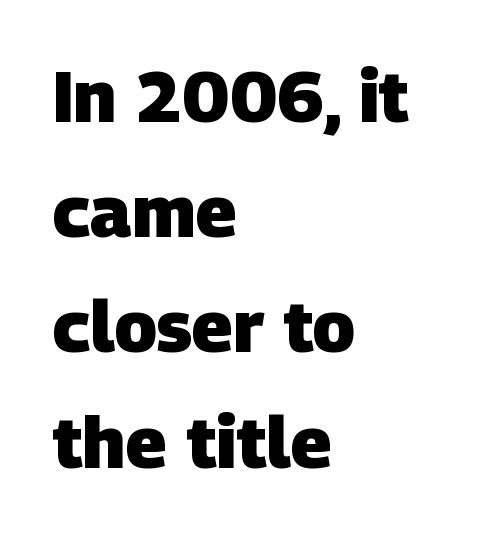
Q: Is the text bold? A: Yes.
Q: Is the typeface a serif or a sans-serif typeface? A: Sans-serif.
Q: Is the text underlined? A: No.
Q: How is the paragraph aligned? A: Left-aligned.
Q: Is the spacing between letters normal or unusually wide? A: Normal.
Q: Is the spacing between lines tight, normal or loose? A: Normal.
Q: Width (condensed, normal, or wide)? A: Normal.
Q: Stroke contrast? A: Low.
Q: x-height? A: Large.
Q: Monospaced? A: No.
